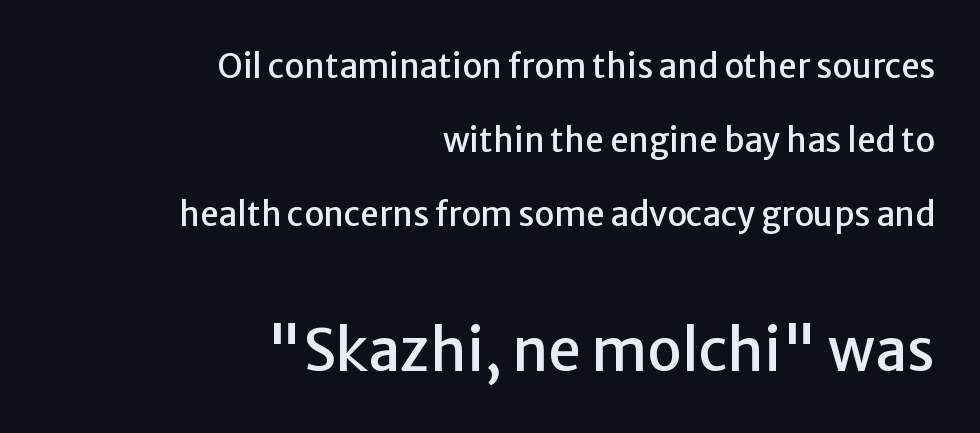
The image shows 58 px sans-serif type, upright; set right-aligned, loose line spacing (2.24x), normal letter spacing, not underlined; the second (bottom) block is 1.76x larger; low stroke contrast and a medium x-height.
